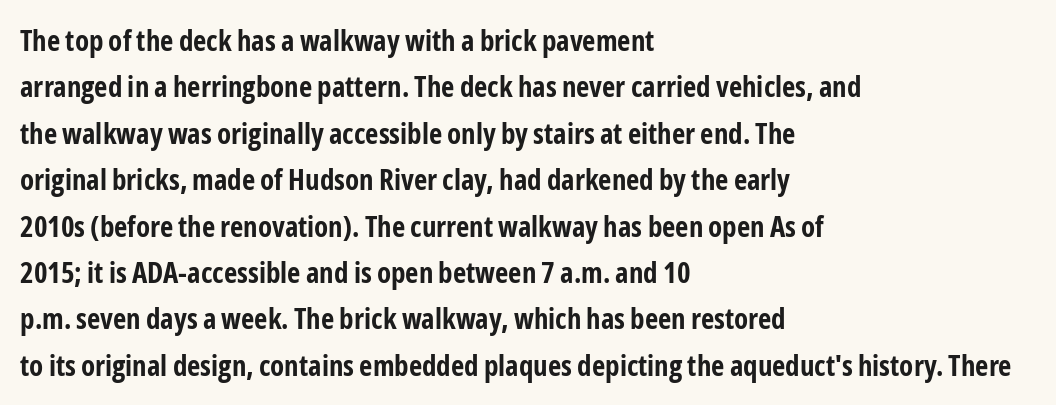
Q: Is the text bold? A: Yes.
Q: Is the text italic (slanted)? A: No, it is upright.
Q: Is the typeface a serif or a sans-serif typeface? A: Sans-serif.
Q: Is the text underlined? A: No.
Q: How is the paragraph aligned? A: Left-aligned.
Q: Is the spacing between letters normal or unusually wide? A: Normal.
Q: Is the spacing between lines tight, normal or loose? A: Normal.
Q: Width (condensed, normal, or wide)? A: Condensed.
Q: Stroke contrast? A: Low.
Q: x-height? A: Medium.
Q: Monospaced? A: No.
